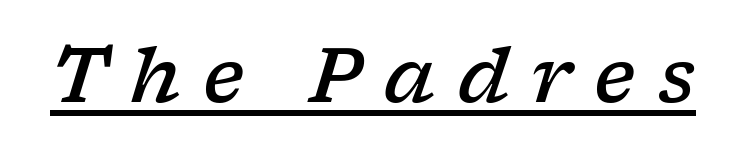
{"serif": "yes", "italic": "yes", "lean": "right", "slant_degrees": 17, "bold": "semi", "weight": "semibold", "width": "wide", "stroke_contrast": "low", "x_height": "medium", "monospaced": "no", "underline": "yes", "letter_spacing": "wide", "letter_spacing_em": 0.3, "glyph_px": 75}
